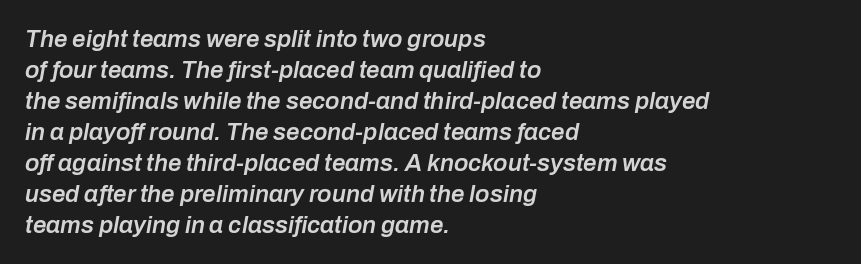
Q: Is the text bold? A: Semi-bold.
Q: Is the text italic (slanted)? A: Yes, it leans right by about 10 degrees.
Q: Is the text underlined? A: No.
Q: How is the paragraph aligned? A: Left-aligned.
Q: Is the spacing between letters normal or unusually wide? A: Normal.
Q: Is the spacing between lines tight, normal or loose? A: Normal.
